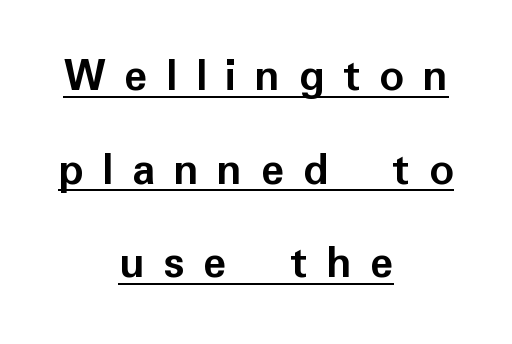
Quick note: underline on. Alignment: centered. The line texture is sparse and dotted thanks to wide tracking. These lines are rendered in a variable-pitch font. The space between consecutive lines is lavish. Unlike italic type, these characters show no tilt at all.
